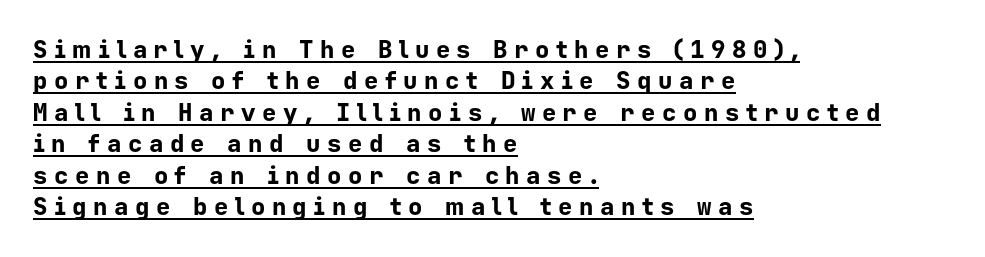
The image shows 24 px bold type, upright; set left-aligned, normal line spacing (1.31x), unusually wide letter spacing (+0.27 em), underlined.
